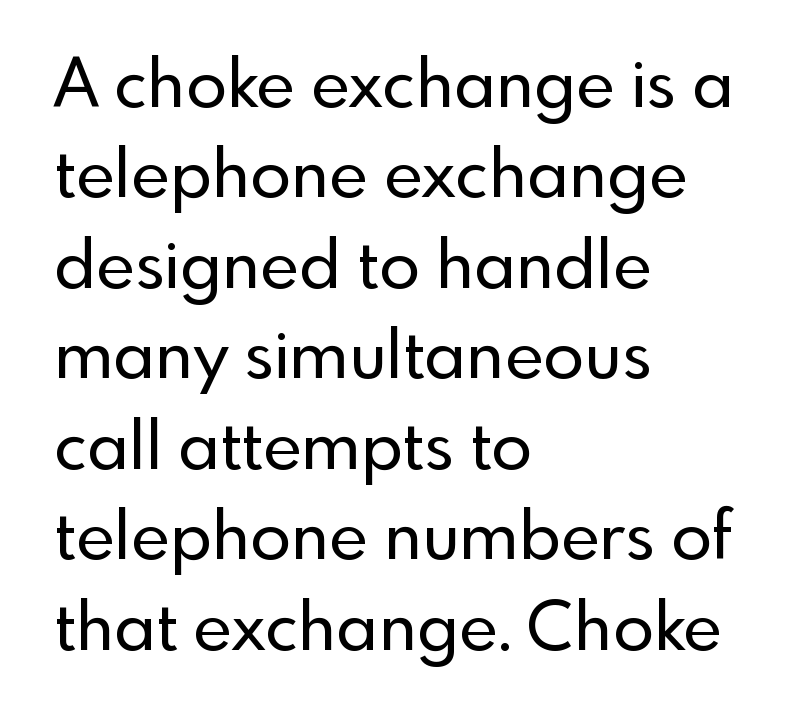
Q: Is the text italic (slanted)? A: No, it is upright.
Q: Is the typeface a serif or a sans-serif typeface? A: Sans-serif.
Q: Is the text underlined? A: No.
Q: How is the paragraph aligned? A: Left-aligned.
Q: Is the spacing between letters normal or unusually wide? A: Normal.
Q: Is the spacing between lines tight, normal or loose? A: Normal.
Q: Width (condensed, normal, or wide)? A: Normal.
Q: x-height? A: Small.
Q: Monospaced? A: No.
